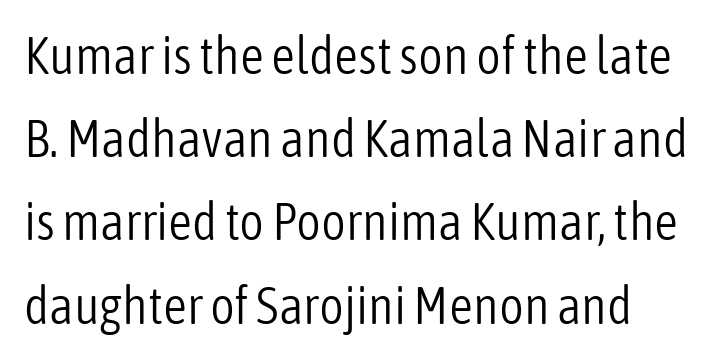
{"serif": "no", "italic": "no", "bold": "no", "weight": "light", "width": "condensed", "stroke_contrast": "low", "x_height": "medium", "monospaced": "no", "underline": "no", "line_spacing": "normal", "line_spacing_ratio": 1.57, "letter_spacing": "normal", "letter_spacing_em": 0.0, "glyph_px": 53}
